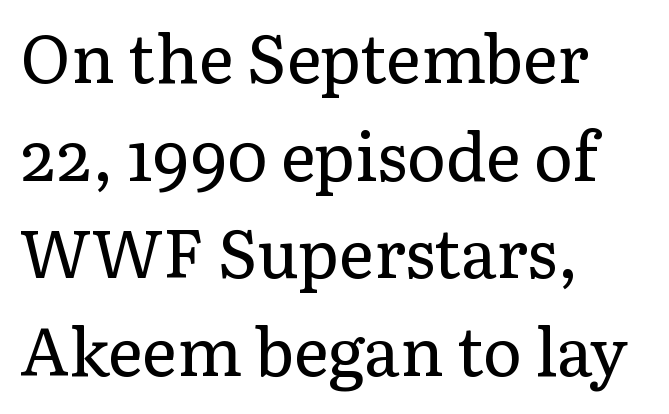
Q: Is the text bold? A: No.
Q: Is the text italic (slanted)? A: No, it is upright.
Q: Is the typeface a serif or a sans-serif typeface? A: Serif.
Q: Is the text underlined? A: No.
Q: How is the paragraph aligned? A: Left-aligned.
Q: Is the spacing between letters normal or unusually wide? A: Normal.
Q: Is the spacing between lines tight, normal or loose? A: Normal.
Q: Width (condensed, normal, or wide)? A: Normal.
Q: Stroke contrast? A: Low.
Q: x-height? A: Medium.
Q: Monospaced? A: No.
